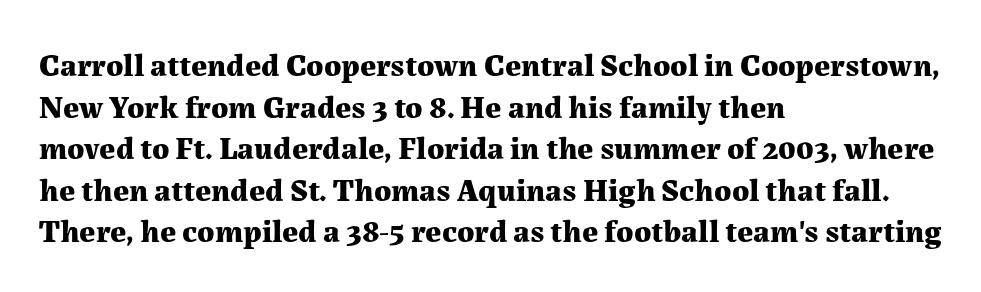
Interline gaps are of average width in this sample. Type style note: has serifs. Ascenders rise straight up at ninety degrees. Is the block centered? No — it sits flush against the left margin. The letterforms sit shoulder to shoulder at normal distance. A bare baseline throughout the passage.
